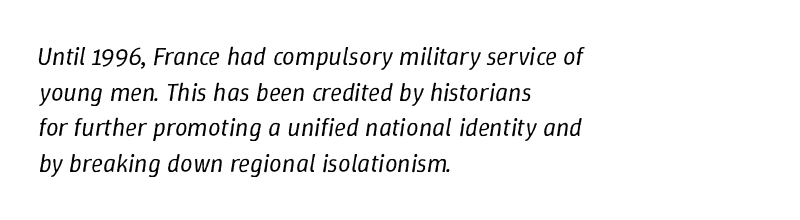
Q: Is the text bold? A: No.
Q: Is the text italic (slanted)? A: Yes, it leans right by about 9 degrees.
Q: Is the text underlined? A: No.
Q: How is the paragraph aligned? A: Left-aligned.
Q: Is the spacing between letters normal or unusually wide? A: Normal.
Q: Is the spacing between lines tight, normal or loose? A: Normal.
